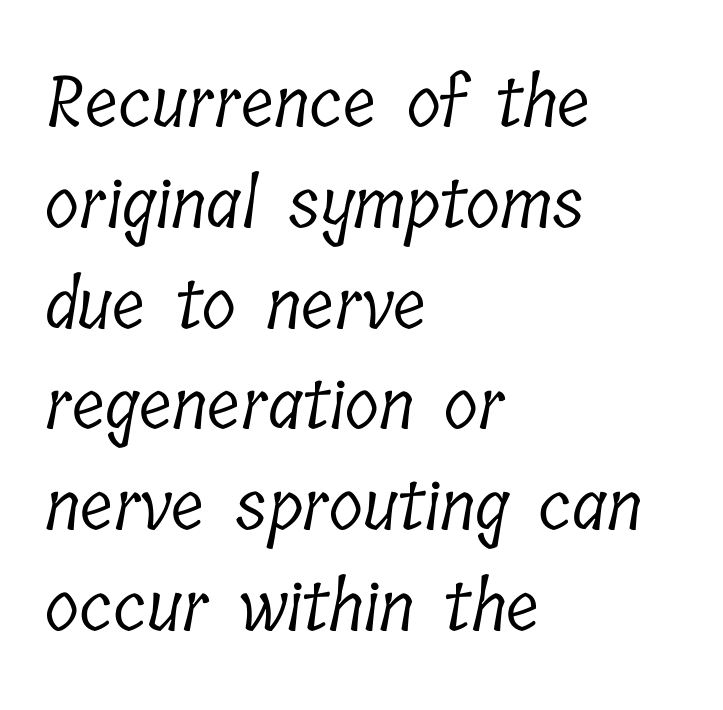
Q: Is the text bold? A: No.
Q: Is the typeface a serif or a sans-serif typeface? A: Serif.
Q: Is the text underlined? A: No.
Q: How is the paragraph aligned? A: Left-aligned.
Q: Is the spacing between letters normal or unusually wide? A: Normal.
Q: Is the spacing between lines tight, normal or loose? A: Normal.
Q: Width (condensed, normal, or wide)? A: Condensed.
Q: Stroke contrast? A: Low.
Q: x-height? A: Medium.
Q: Monospaced? A: No.
